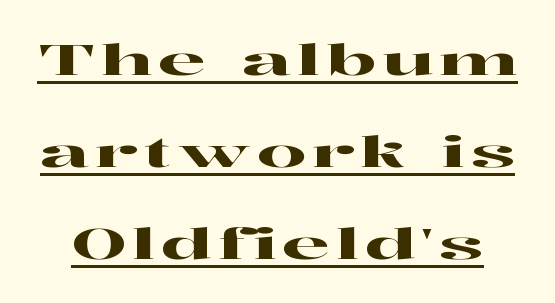
The image shows 43 px wide serif type, upright; set loose line spacing (2.14x), underlined; high stroke contrast and a medium x-height.
